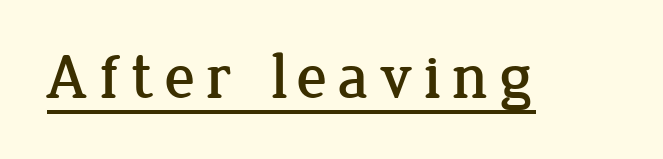
Q: Is the text italic (slanted)? A: No, it is upright.
Q: Is the typeface a serif or a sans-serif typeface? A: Serif.
Q: Is the text underlined? A: Yes.
Q: Width (condensed, normal, or wide)? A: Normal.
Q: Stroke contrast? A: Low.
Q: x-height? A: Medium.
Q: Monospaced? A: No.
